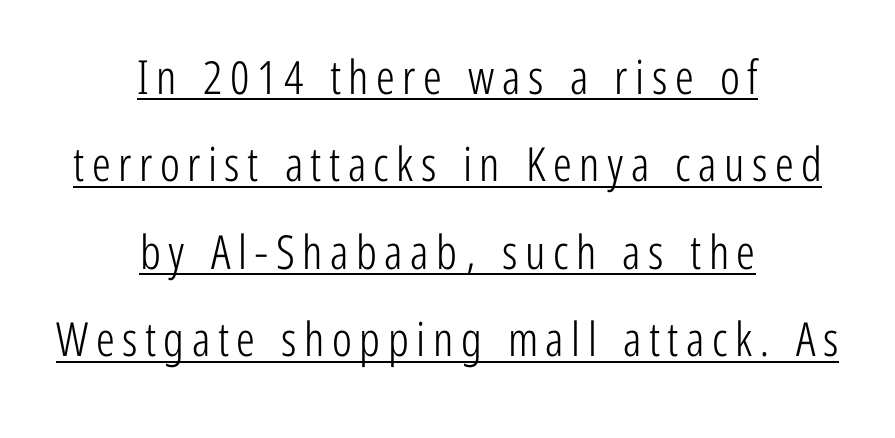
The image shows 47 px light, condensed sans-serif type, upright; set centered, line spacing 1.86x, underlined; low stroke contrast and a medium x-height.
